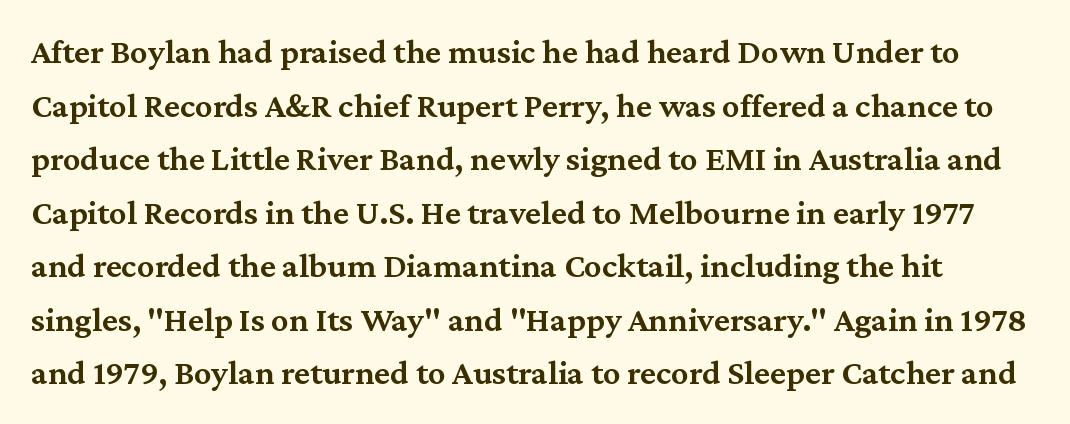
Q: Is the text bold? A: Semi-bold.
Q: Is the text italic (slanted)? A: No, it is upright.
Q: Is the typeface a serif or a sans-serif typeface? A: Serif.
Q: Is the text underlined? A: No.
Q: Is the spacing between letters normal or unusually wide? A: Normal.
Q: Is the spacing between lines tight, normal or loose? A: Normal.
Q: Width (condensed, normal, or wide)? A: Normal.
Q: Stroke contrast? A: Medium.
Q: x-height? A: Medium.
Q: Monospaced? A: No.
